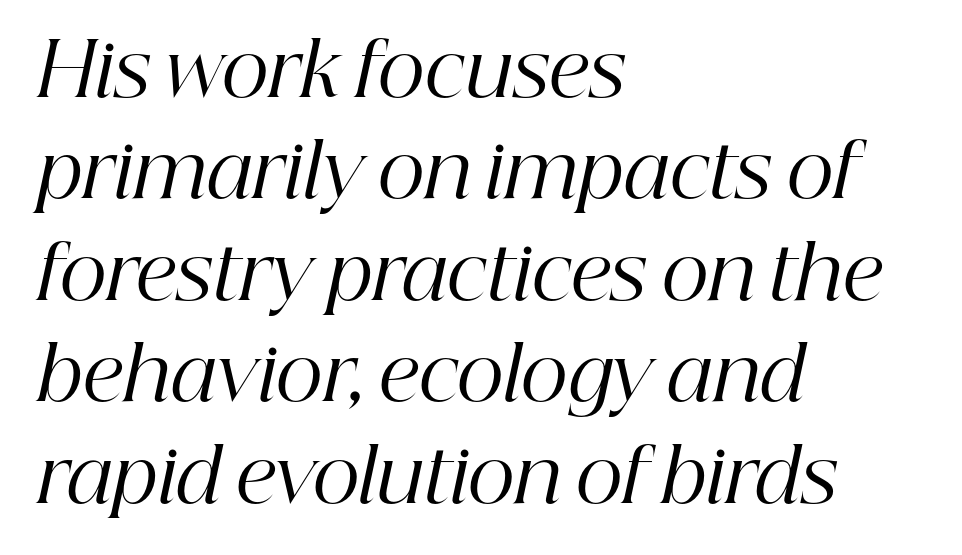
{"serif": "yes", "italic": "yes", "lean": "right", "slant_degrees": 12, "bold": "no", "weight": "regular", "width": "normal", "stroke_contrast": "high", "x_height": "medium", "monospaced": "no", "underline": "no", "align": "left", "line_spacing": "normal", "line_spacing_ratio": 1.37, "letter_spacing": "normal", "letter_spacing_em": 0.0, "glyph_px": 74}
